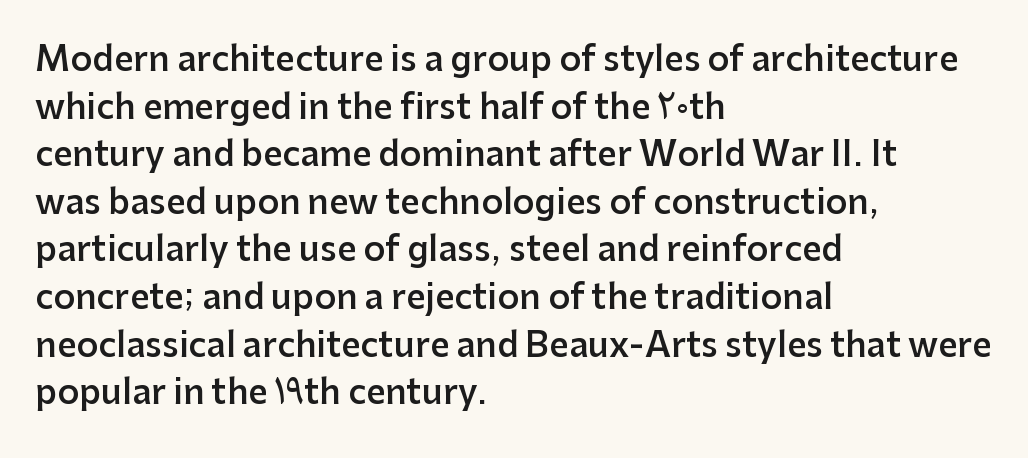
The image shows 34 px semibold sans-serif type, upright; set left-aligned, normal line spacing (1.4x), normal letter spacing, not underlined; low stroke contrast and a medium x-height.
